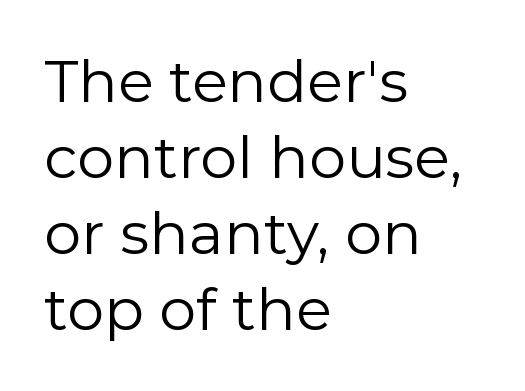
Q: Is the text bold? A: No.
Q: Is the text italic (slanted)? A: No, it is upright.
Q: Is the typeface a serif or a sans-serif typeface? A: Sans-serif.
Q: Is the text underlined? A: No.
Q: How is the paragraph aligned? A: Left-aligned.
Q: Is the spacing between letters normal or unusually wide? A: Normal.
Q: Is the spacing between lines tight, normal or loose? A: Normal.
Q: Width (condensed, normal, or wide)? A: Normal.
Q: Stroke contrast? A: Low.
Q: x-height? A: Medium.
Q: Monospaced? A: No.
